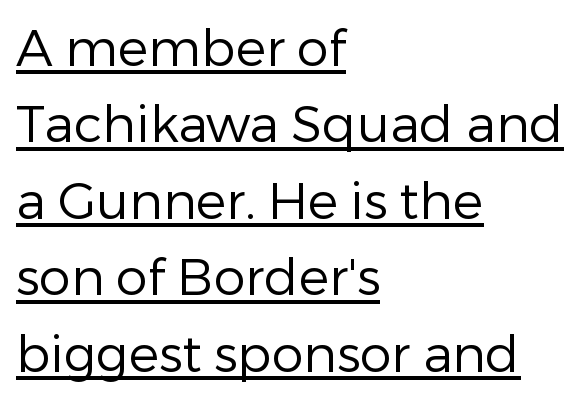
Q: Is the text bold? A: No.
Q: Is the text italic (slanted)? A: No, it is upright.
Q: Is the typeface a serif or a sans-serif typeface? A: Sans-serif.
Q: Is the text underlined? A: Yes.
Q: How is the paragraph aligned? A: Left-aligned.
Q: Is the spacing between letters normal or unusually wide? A: Normal.
Q: Is the spacing between lines tight, normal or loose? A: Normal.
Q: Width (condensed, normal, or wide)? A: Normal.
Q: Stroke contrast? A: Low.
Q: x-height? A: Medium.
Q: Monospaced? A: No.
